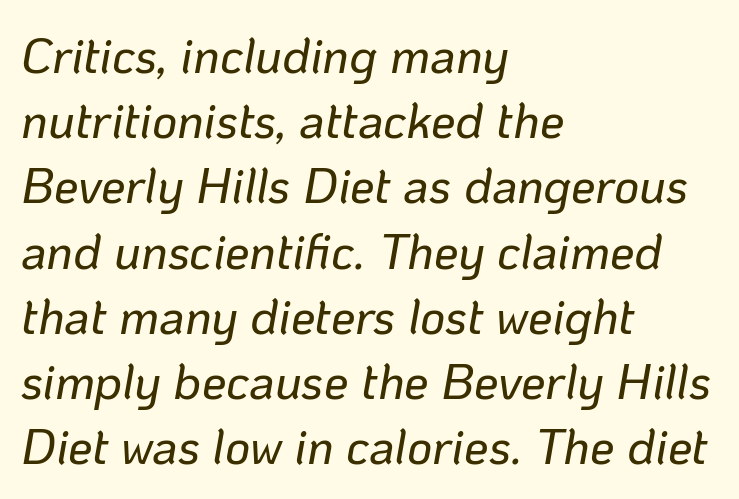
The image shows 49 px text type, italic (leaning right); set left-aligned, normal line spacing (1.33x), normal letter spacing, not underlined; low stroke contrast and a medium x-height.
